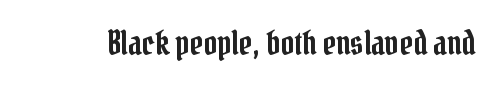
{"serif": "yes", "italic": "no", "width": "condensed", "stroke_contrast": "low", "x_height": "medium", "monospaced": "no", "underline": "no", "letter_spacing": "normal", "letter_spacing_em": 0.0, "glyph_px": 33}
